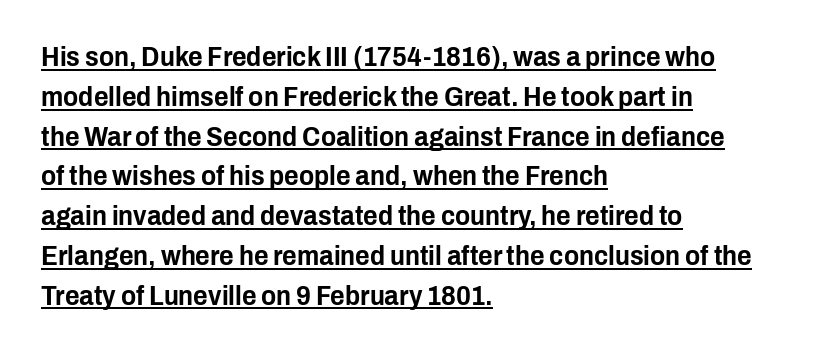
The image shows 28 px condensed sans-serif type, upright; set left-aligned, normal line spacing (1.42x), normal letter spacing, underlined; low stroke contrast and a medium x-height.
